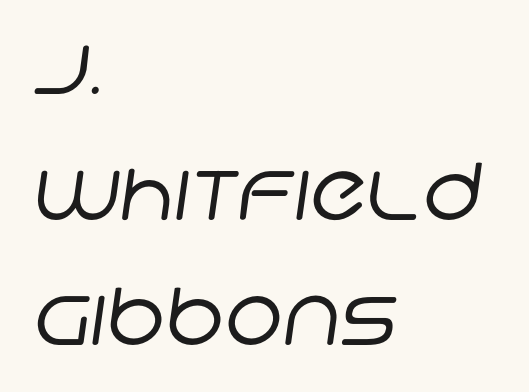
The font is comparable to plain body text, perhaps lighter. The line-height multiplier appears to be the usual default. Check the space under the baseline: it is left empty. The text was rendered using a sans face with plain stroke endings.
